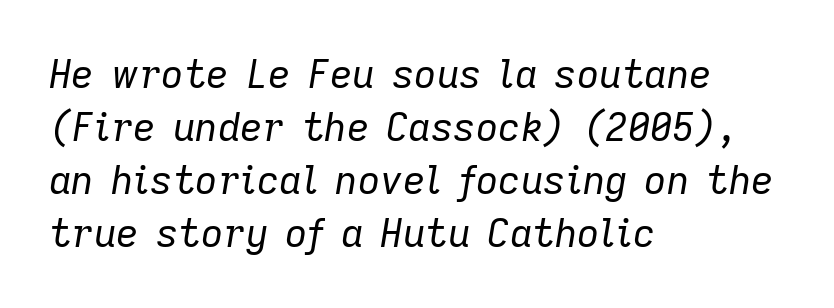
Q: Is the text bold? A: No.
Q: Is the text italic (slanted)? A: Yes, it leans right by about 9 degrees.
Q: Is the text underlined? A: No.
Q: How is the paragraph aligned? A: Left-aligned.
Q: Is the spacing between letters normal or unusually wide? A: Normal.
Q: Is the spacing between lines tight, normal or loose? A: Normal.
Q: Width (condensed, normal, or wide)? A: Normal.
Q: Stroke contrast? A: Low.
Q: x-height? A: Medium.
Q: Monospaced? A: No.
